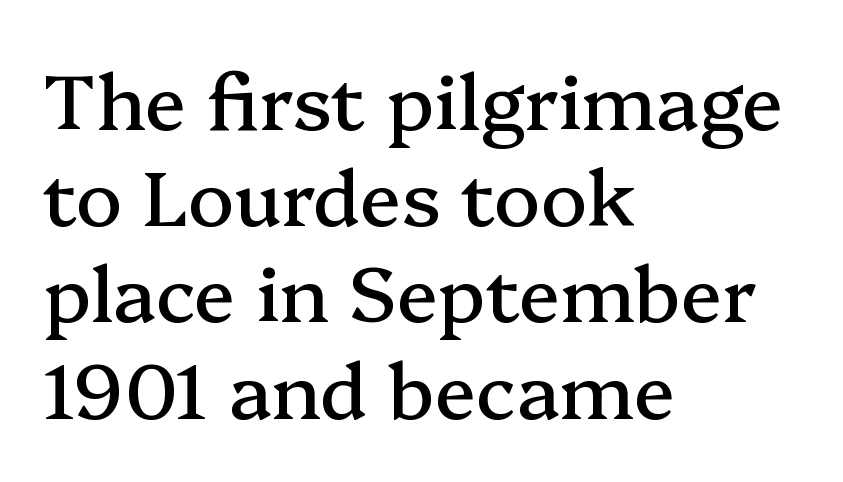
Each letter keeps its own natural width here, so spacing adapts to shape. Tracking value appears to be zero — textbook default spacing. Each letter's strokes conclude with small projecting serifs. Line starts are locked; line ends wander. Descenders hang freely into open space.
